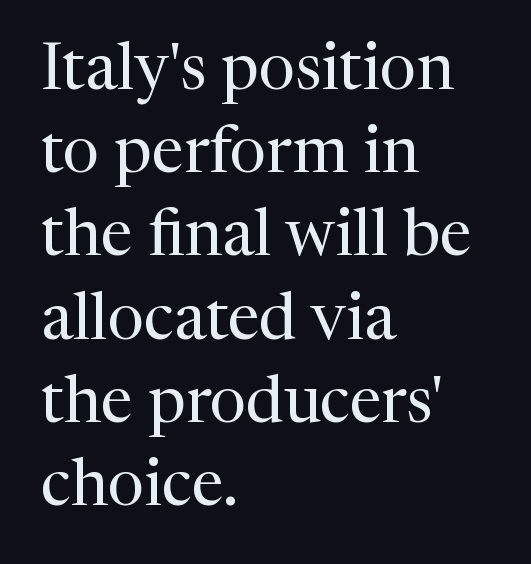
Type style note: has serifs. When letters stand straight like this, we call the style roman or upright. The lines sit at an ordinary, default distance from one another. A clean baseline with only descenders dipping below it. You could not count columns in this text — the font is proportionally spaced.
